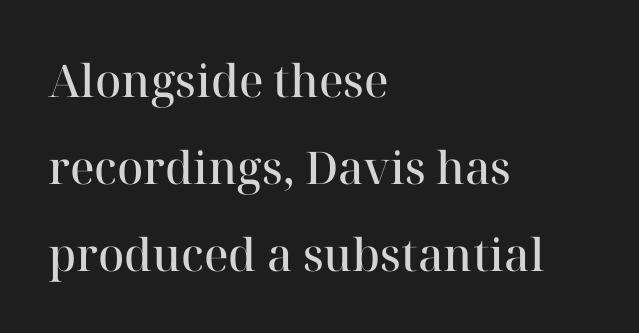
The image shows 45 px semibold serif type, upright; set left-aligned, loose line spacing (1.93x), normal letter spacing, not underlined; high stroke contrast and a medium x-height.
